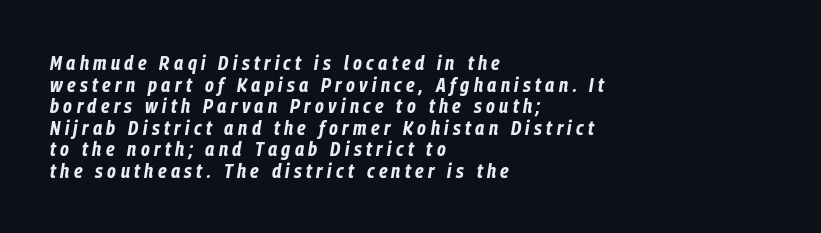
Q: Is the text bold? A: Yes.
Q: Is the text italic (slanted)? A: Yes, it leans right by about 9 degrees.
Q: Is the text underlined? A: No.
Q: How is the paragraph aligned? A: Left-aligned.
Q: Is the spacing between letters normal or unusually wide? A: Unusually wide.
Q: Is the spacing between lines tight, normal or loose? A: Tight.
